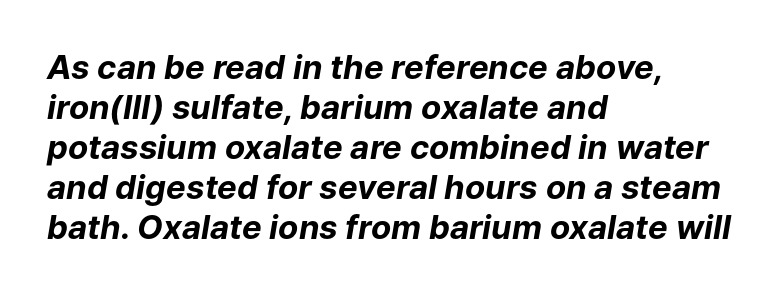
The image shows 33 px bold type, italic (leaning right); set left-aligned, line spacing 1.21x, normal letter spacing, not underlined; low stroke contrast and a medium x-height.
